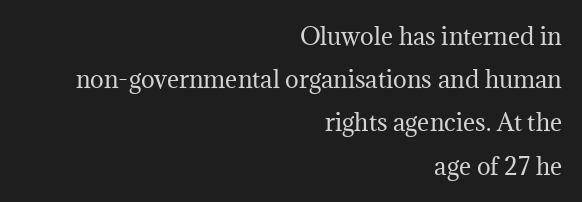
Q: Is the text bold? A: No.
Q: Is the text italic (slanted)? A: No, it is upright.
Q: Is the text underlined? A: No.
Q: How is the paragraph aligned? A: Right-aligned.
Q: Is the spacing between letters normal or unusually wide? A: Normal.
